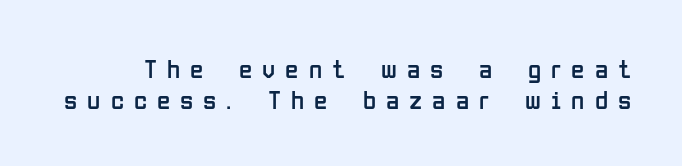
{"italic": "no", "bold": "no", "underline": "no", "line_spacing": "tight", "line_spacing_ratio": 1.13, "letter_spacing": "wide", "letter_spacing_em": 0.37, "glyph_px": 27}
